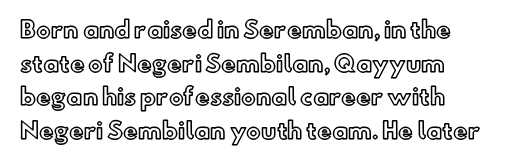
Q: Is the text italic (slanted)? A: No, it is upright.
Q: Is the text underlined? A: No.
Q: Is the spacing between letters normal or unusually wide? A: Normal.
Q: Is the spacing between lines tight, normal or loose? A: Normal.
